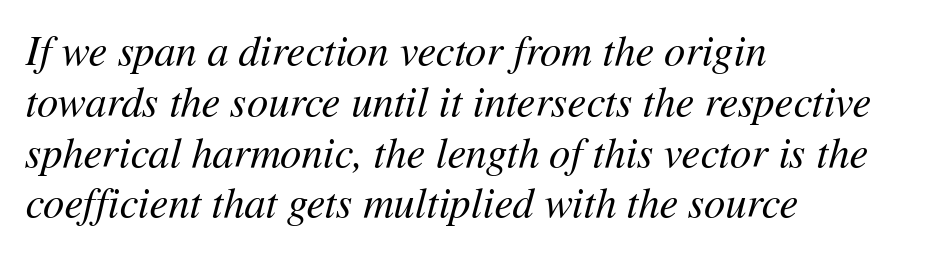
{"italic": "yes", "lean": "right", "slant_degrees": 11, "bold": "no", "weight": "regular", "width": "normal", "stroke_contrast": "medium", "x_height": "medium", "monospaced": "no", "underline": "no", "align": "left", "line_spacing_ratio": 1.21, "letter_spacing": "normal", "letter_spacing_em": 0.0, "glyph_px": 42}
